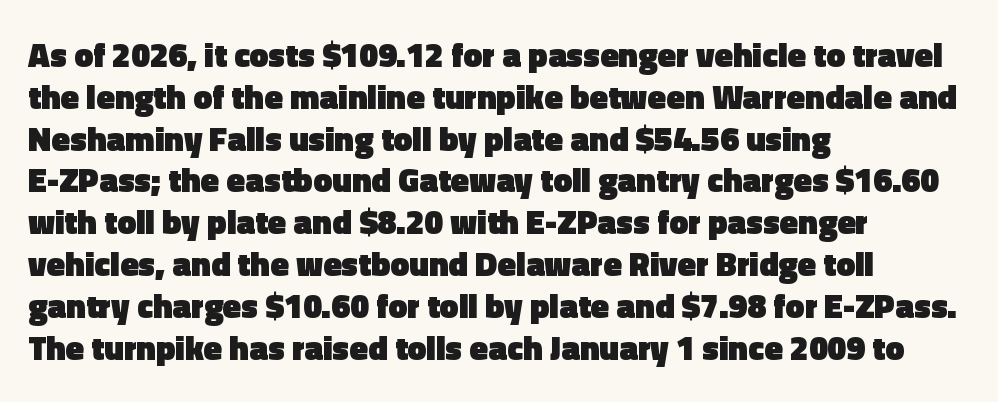
Q: Is the text bold? A: Yes.
Q: Is the text italic (slanted)? A: No, it is upright.
Q: Is the typeface a serif or a sans-serif typeface? A: Sans-serif.
Q: Is the text underlined? A: No.
Q: How is the paragraph aligned? A: Left-aligned.
Q: Is the spacing between letters normal or unusually wide? A: Normal.
Q: Width (condensed, normal, or wide)? A: Normal.
Q: x-height? A: Medium.
Q: Monospaced? A: No.
